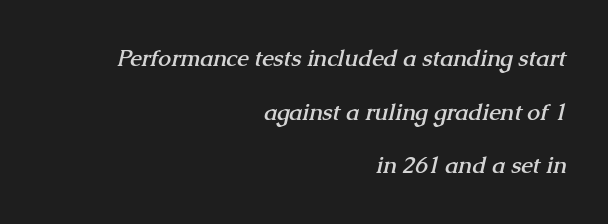
Q: Is the text bold? A: Yes.
Q: Is the text underlined? A: No.
Q: How is the paragraph aligned? A: Right-aligned.
Q: Is the spacing between letters normal or unusually wide? A: Normal.
Q: Is the spacing between lines tight, normal or loose? A: Loose.
